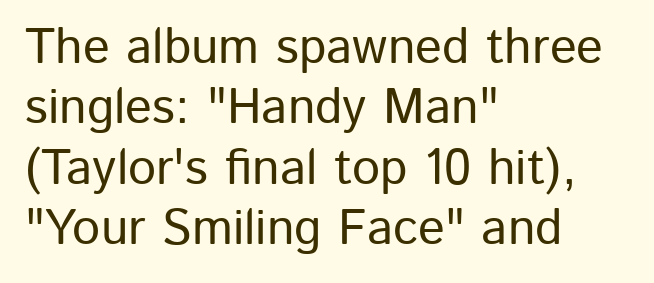
The image shows 50 px sans-serif type, upright; set left-aligned, line spacing 1.21x, normal letter spacing, not underlined; low stroke contrast and a medium x-height.
